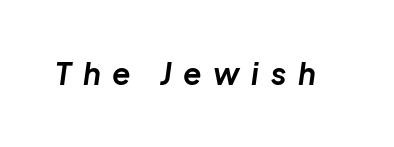
Q: Is the text bold? A: Yes.
Q: Is the text italic (slanted)? A: Yes, it leans right by about 8 degrees.
Q: Is the text underlined? A: No.
Q: Is the spacing between letters normal or unusually wide? A: Unusually wide.
Q: Width (condensed, normal, or wide)? A: Normal.
Q: Stroke contrast? A: Low.
Q: x-height? A: Medium.
Q: Monospaced? A: No.
